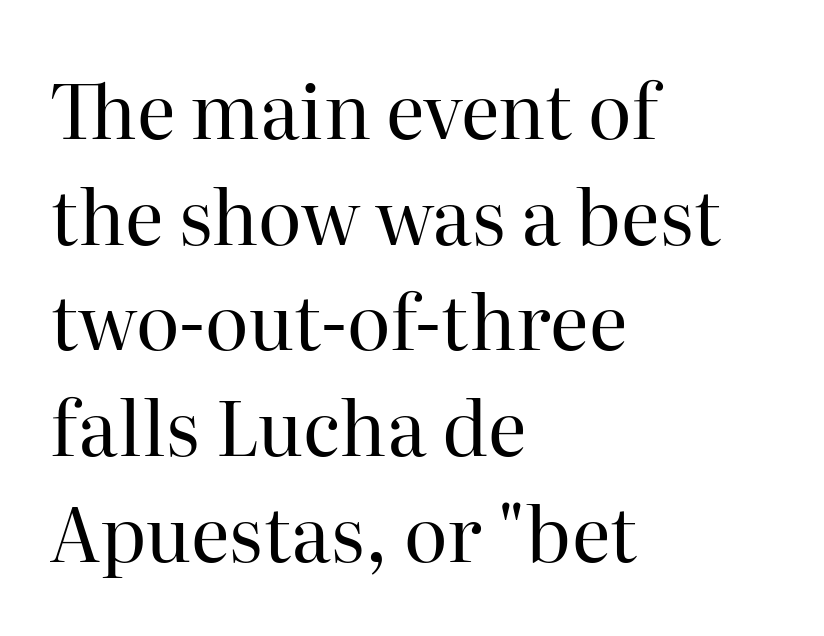
This sample has the flowing, uneven cadence of proportional lettering. A light-to-regular cut is what we see here. Stroke terminals: seriffed. When letters stand straight like this, we call the style roman or upright.
